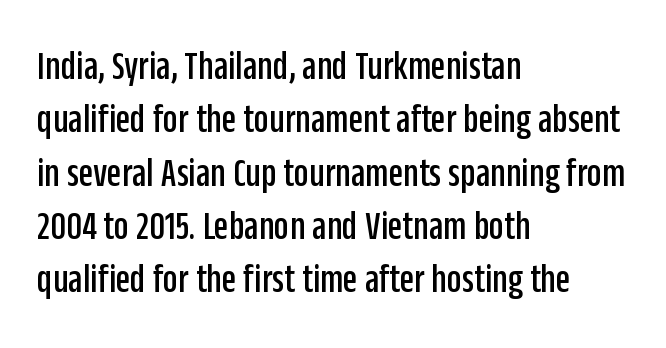
{"serif": "no", "italic": "no", "width": "condensed", "stroke_contrast": "low", "x_height": "large", "monospaced": "no", "underline": "no", "align": "left", "line_spacing": "normal", "line_spacing_ratio": 1.27, "letter_spacing": "normal", "letter_spacing_em": 0.0, "glyph_px": 42}
